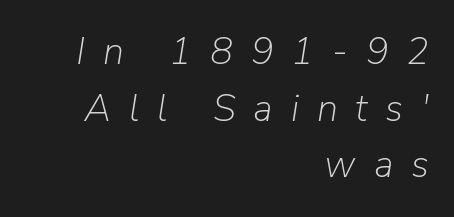
The image shows 38 px light type, italic (leaning right); set right-aligned, normal line spacing (1.49x), unusually wide letter spacing (+0.47 em), not underlined; low stroke contrast and a medium x-height.
